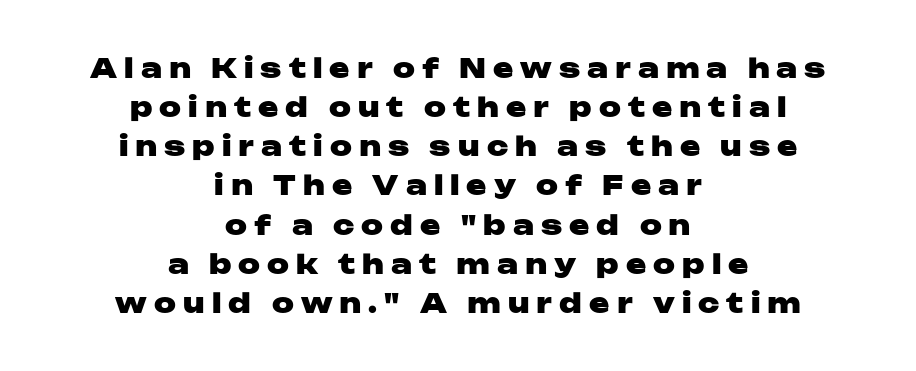
Q: Is the text bold? A: Yes.
Q: Is the text italic (slanted)? A: No, it is upright.
Q: Is the text underlined? A: No.
Q: How is the paragraph aligned? A: Centered.
Q: Is the spacing between letters normal or unusually wide? A: Unusually wide.
Q: Is the spacing between lines tight, normal or loose? A: Normal.
